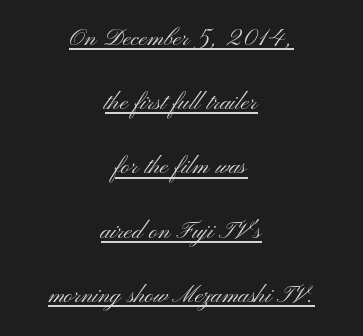
The image shows 30 px light, wide sans-serif type; set centered, loose line spacing (2.14x), normal letter spacing, underlined; medium stroke contrast and a small x-height.
